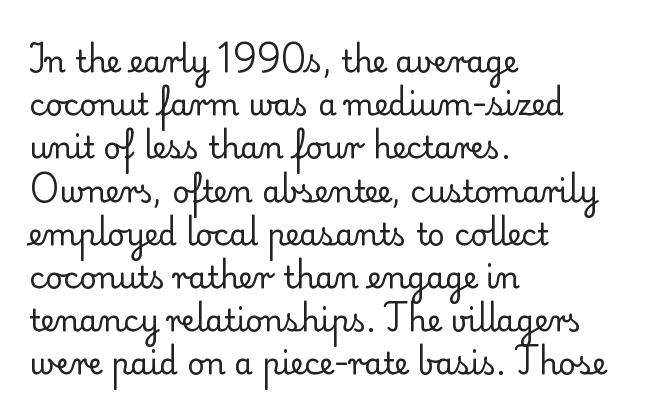
{"serif": "yes", "italic": "no", "bold": "no", "weight": "regular", "width": "normal", "stroke_contrast": "low", "x_height": "small", "monospaced": "no", "underline": "no", "align": "left", "line_spacing": "normal", "line_spacing_ratio": 1.44, "letter_spacing": "normal", "letter_spacing_em": 0.0, "glyph_px": 30}
